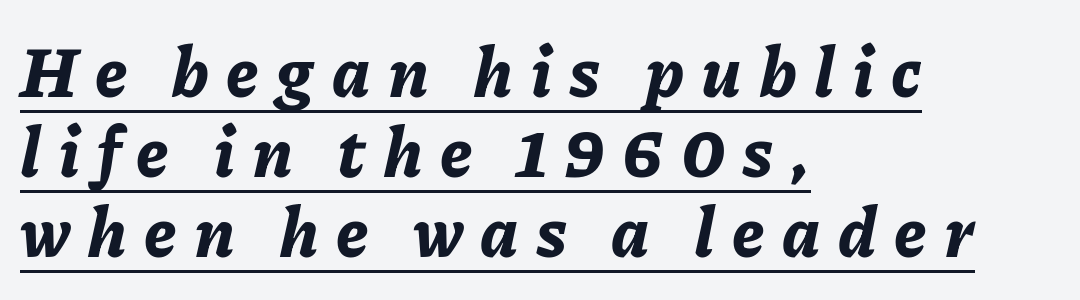
Q: Is the text bold? A: Yes.
Q: Is the text italic (slanted)? A: Yes, it leans right by about 11 degrees.
Q: Is the text underlined? A: Yes.
Q: How is the paragraph aligned? A: Left-aligned.
Q: Is the spacing between letters normal or unusually wide? A: Unusually wide.
Q: Width (condensed, normal, or wide)? A: Normal.
Q: Stroke contrast? A: Low.
Q: x-height? A: Medium.
Q: Monospaced? A: No.
